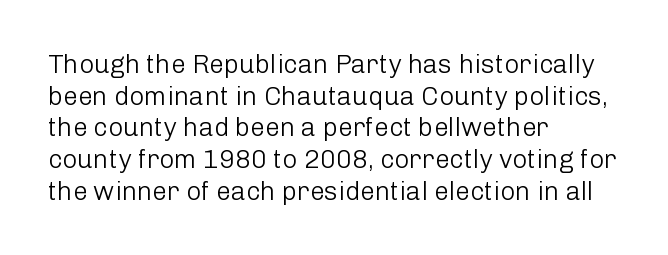
The image shows 26 px text type, upright; set left-aligned, line spacing 1.22x, normal letter spacing, not underlined.
